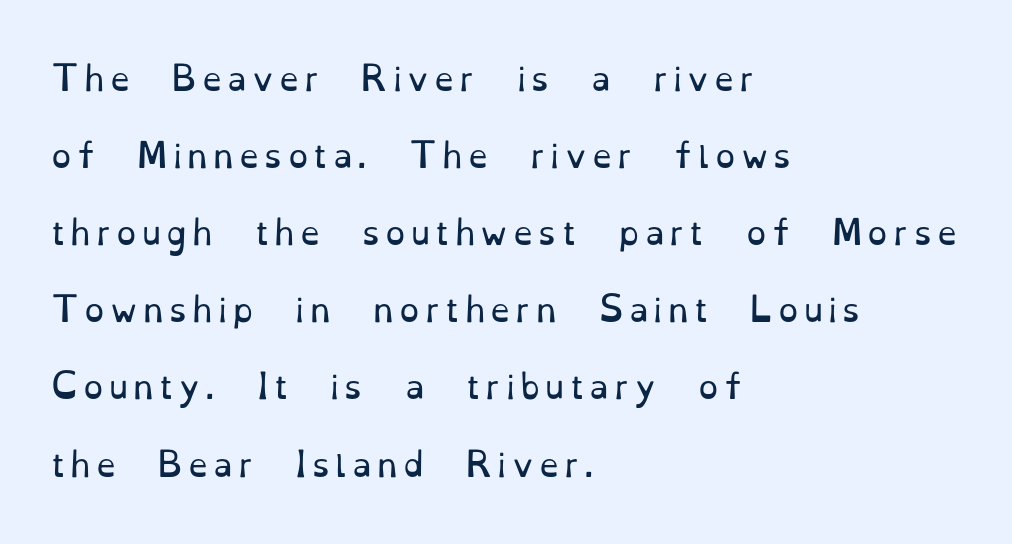
Q: Is the text bold? A: No.
Q: Is the text italic (slanted)? A: No, it is upright.
Q: Is the typeface a serif or a sans-serif typeface? A: Sans-serif.
Q: Is the text underlined? A: No.
Q: How is the paragraph aligned? A: Left-aligned.
Q: Is the spacing between lines tight, normal or loose? A: Loose.
Q: Width (condensed, normal, or wide)? A: Normal.
Q: Stroke contrast? A: Low.
Q: x-height? A: Small.
Q: Monospaced? A: No.
